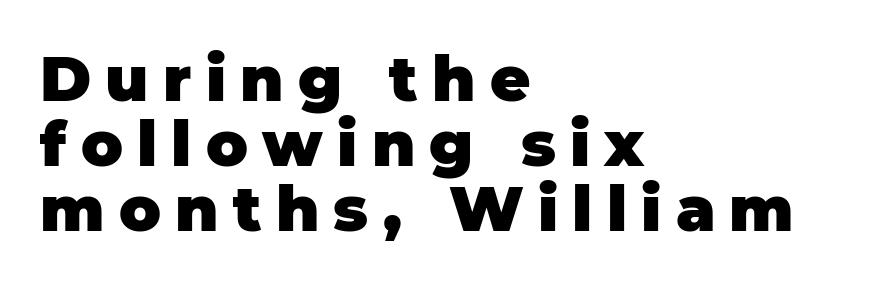
The image shows 62 px heavy sans-serif type, upright; set left-aligned, tight line spacing (1.05x), unusually wide letter spacing (+0.23 em), not underlined; low stroke contrast and a large x-height.
